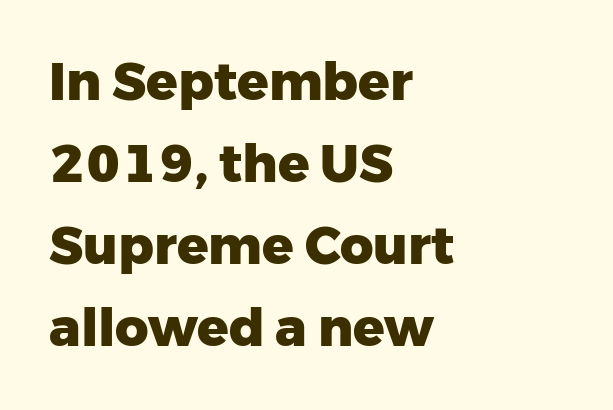
Q: Is the text bold? A: Yes.
Q: Is the text italic (slanted)? A: No, it is upright.
Q: Is the typeface a serif or a sans-serif typeface? A: Sans-serif.
Q: Is the text underlined? A: No.
Q: How is the paragraph aligned? A: Left-aligned.
Q: Is the spacing between letters normal or unusually wide? A: Normal.
Q: Is the spacing between lines tight, normal or loose? A: Normal.
Q: Width (condensed, normal, or wide)? A: Normal.
Q: Stroke contrast? A: Low.
Q: x-height? A: Medium.
Q: Monospaced? A: No.
